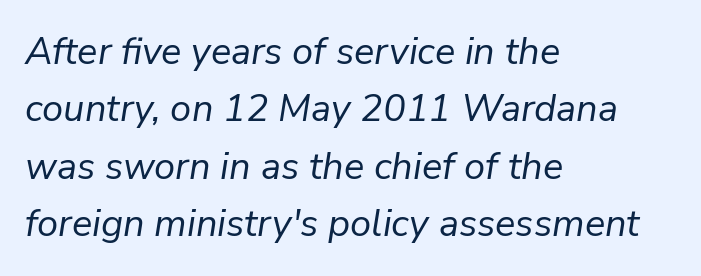
{"italic": "yes", "lean": "right", "slant_degrees": 9, "bold": "no", "weight": "regular", "width": "normal", "stroke_contrast": "low", "x_height": "medium", "monospaced": "no", "underline": "no", "align": "left", "line_spacing": "normal", "line_spacing_ratio": 1.51, "letter_spacing": "normal", "letter_spacing_em": 0.0, "glyph_px": 38}
